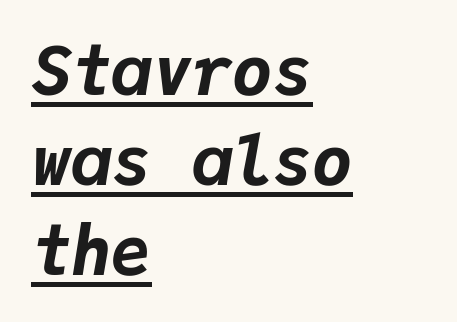
The image shows 67 px bold type, italic (leaning right), monospaced; set left-aligned, normal line spacing (1.34x), normal letter spacing, underlined; low stroke contrast and a medium x-height.
